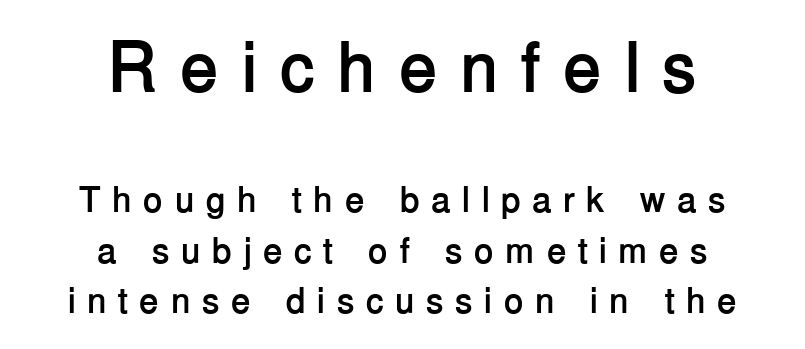
The image shows 71 px semibold sans-serif type, upright; set centered, normal line spacing (1.39x), unusually wide letter spacing (+0.31 em), not underlined; the first (top) block is 1.97x larger; low stroke contrast and a medium x-height.
